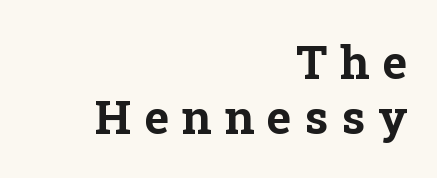
{"serif": "yes", "italic": "no", "bold": "yes", "weight": "bold", "width": "normal", "stroke_contrast": "low", "x_height": "medium", "monospaced": "no", "underline": "no", "align": "right", "line_spacing_ratio": 1.2, "letter_spacing": "wide", "letter_spacing_em": 0.29, "glyph_px": 46}
